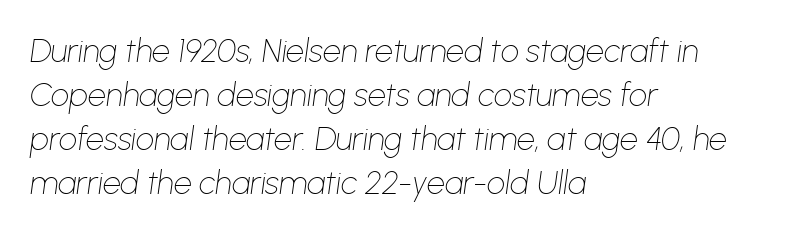
The image shows 32 px thin type, italic (leaning right); set left-aligned, normal line spacing (1.38x), normal letter spacing, not underlined; low stroke contrast and a medium x-height.
